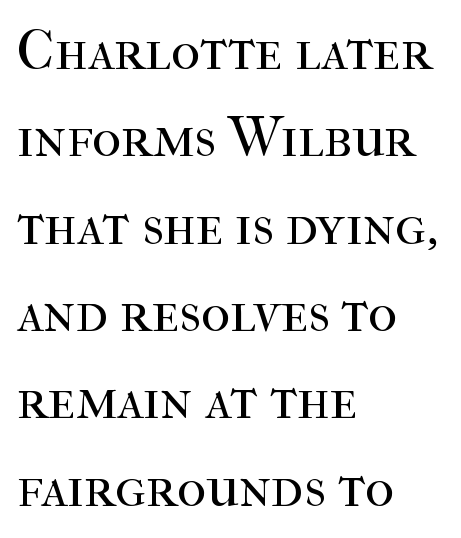
{"serif": "yes", "italic": "no", "bold": "no", "weight": "regular", "width": "normal", "stroke_contrast": "high", "x_height": "medium", "monospaced": "no", "underline": "no", "align": "left", "line_spacing": "normal", "line_spacing_ratio": 1.56, "letter_spacing": "normal", "letter_spacing_em": 0.0, "glyph_px": 56}
